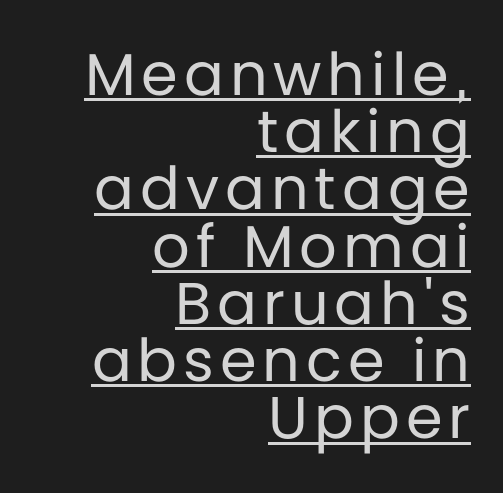
Q: Is the text bold? A: No.
Q: Is the text italic (slanted)? A: No, it is upright.
Q: Is the typeface a serif or a sans-serif typeface? A: Sans-serif.
Q: Is the text underlined? A: Yes.
Q: How is the paragraph aligned? A: Right-aligned.
Q: Is the spacing between lines tight, normal or loose? A: Tight.
Q: Width (condensed, normal, or wide)? A: Normal.
Q: Stroke contrast? A: Low.
Q: x-height? A: Large.
Q: Monospaced? A: No.
